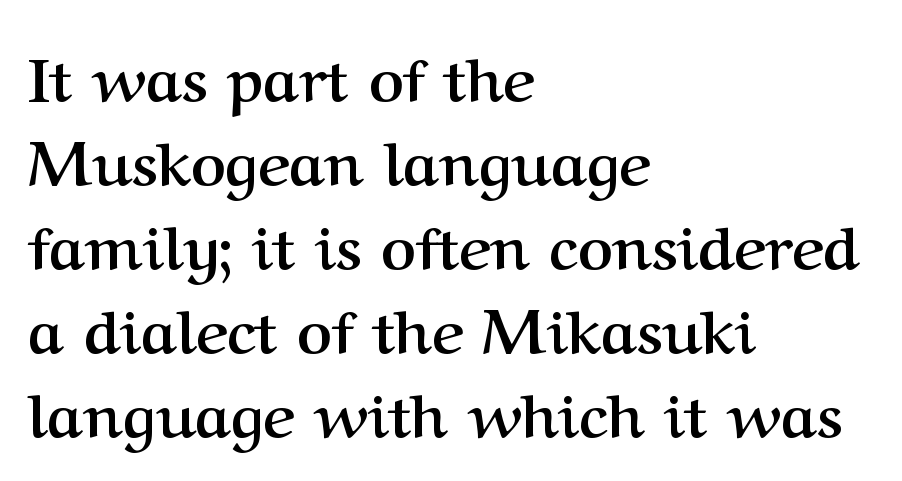
These lines are rendered in a variable-pitch font. The rendering uses a bold face; every stroke is thick and dark. Descenders hang freely into open space. The space between consecutive lines is moderate. Inter-character spacing is left at the font's built-in metrics.
